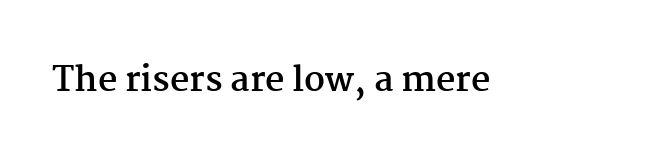
The image shows 34 px semibold serif type, upright; set normal letter spacing, not underlined; medium stroke contrast and a medium x-height.
